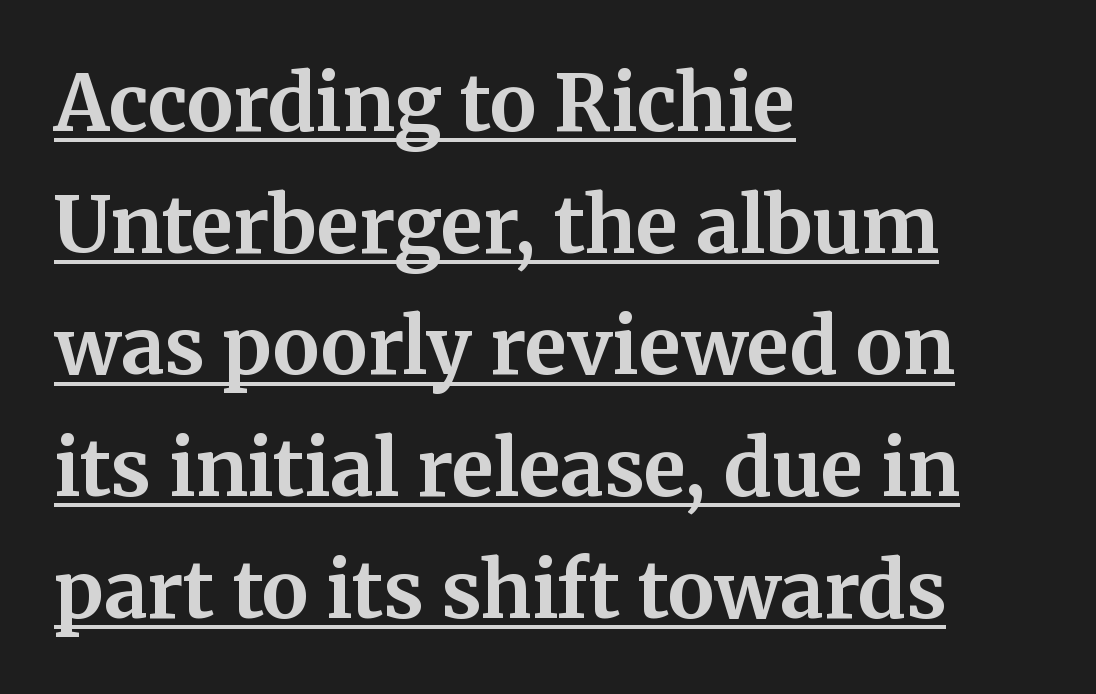
Q: Is the text bold? A: Yes.
Q: Is the text italic (slanted)? A: No, it is upright.
Q: Is the typeface a serif or a sans-serif typeface? A: Serif.
Q: Is the text underlined? A: Yes.
Q: How is the paragraph aligned? A: Left-aligned.
Q: Is the spacing between letters normal or unusually wide? A: Normal.
Q: Is the spacing between lines tight, normal or loose? A: Normal.
Q: Width (condensed, normal, or wide)? A: Normal.
Q: Stroke contrast? A: Medium.
Q: x-height? A: Medium.
Q: Monospaced? A: No.
